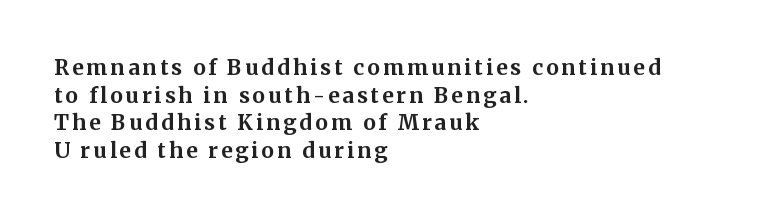
Q: Is the text bold? A: Yes.
Q: Is the text italic (slanted)? A: No, it is upright.
Q: Is the text underlined? A: No.
Q: How is the paragraph aligned? A: Left-aligned.
Q: Is the spacing between lines tight, normal or loose? A: Normal.
